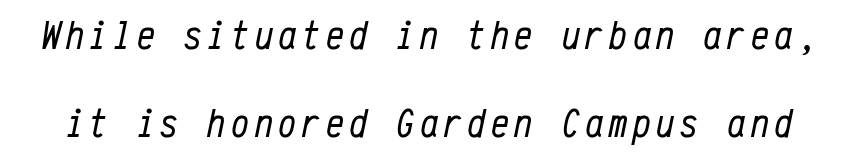
Honestly, there is no underline to notice here at all. The passage shown is typed in a monospace face where columns stay perfectly aligned. Counters stay open thanks to moderate or lighter strokes. A typesetter would call this leading open, well beyond the default.
